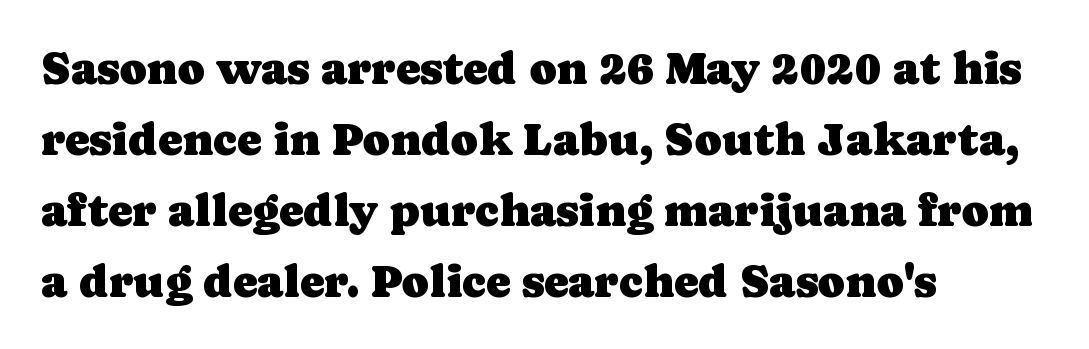
The image shows 46 px serif type, upright; set left-aligned, normal line spacing (1.54x), normal letter spacing, not underlined; low stroke contrast and a medium x-height.
